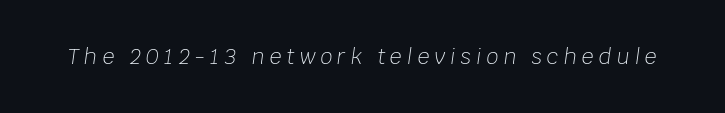
Inter-character spacing is expanded well beyond the font's built-in metrics. Stems here are at most as thick as an everyday book face. A clean baseline with only descenders dipping below it. This sample uses an oblique cut, with every glyph tilted off the vertical.
